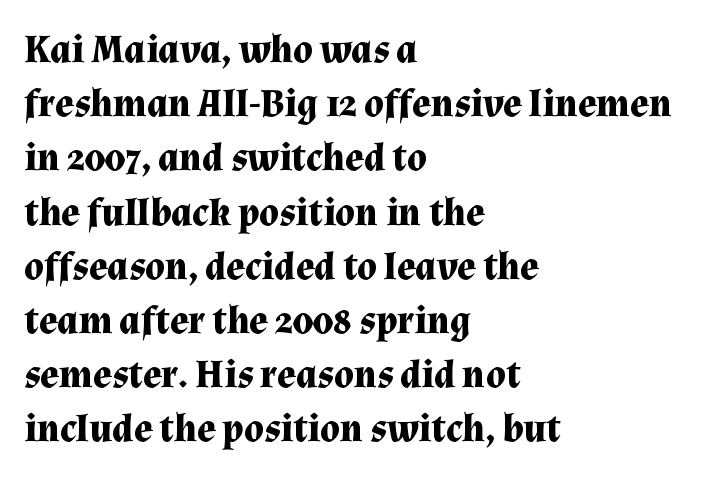
{"serif": "yes", "italic": "no", "bold": "yes", "weight": "bold", "width": "normal", "stroke_contrast": "medium", "x_height": "medium", "monospaced": "no", "underline": "no", "align": "left", "line_spacing": "normal", "line_spacing_ratio": 1.39, "letter_spacing": "normal", "letter_spacing_em": 0.0, "glyph_px": 39}
